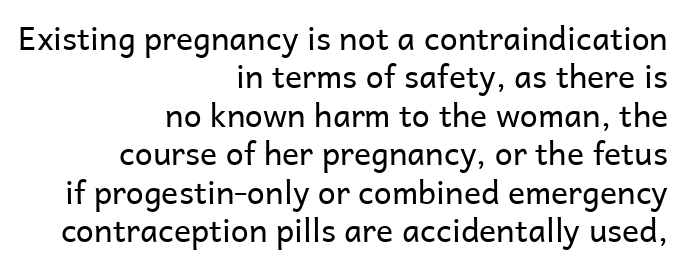
Honestly, there is no underline to notice here at all. Each line ends at the same right margin while the left side varies. Note the varied advance widths — an 'i' is clearly narrower than an 'm'. The characters display no serif detailing; their extremities are plain. Words appear dense and cohesive because spacing is normal. Upright lettering throughout.
